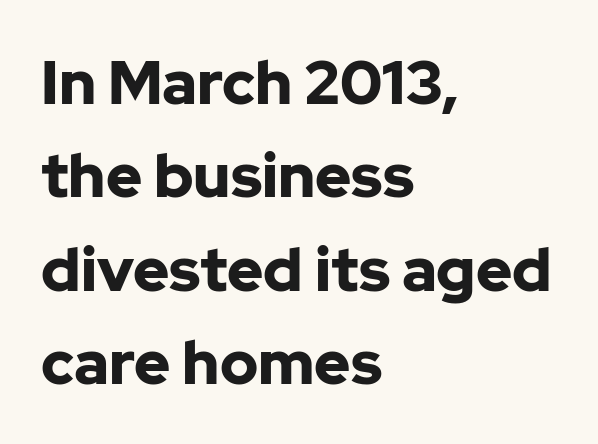
{"serif": "no", "italic": "no", "bold": "yes", "weight": "bold", "width": "normal", "stroke_contrast": "low", "x_height": "medium", "monospaced": "no", "underline": "no", "align": "left", "line_spacing": "normal", "line_spacing_ratio": 1.53, "letter_spacing": "normal", "letter_spacing_em": 0.0, "glyph_px": 61}
